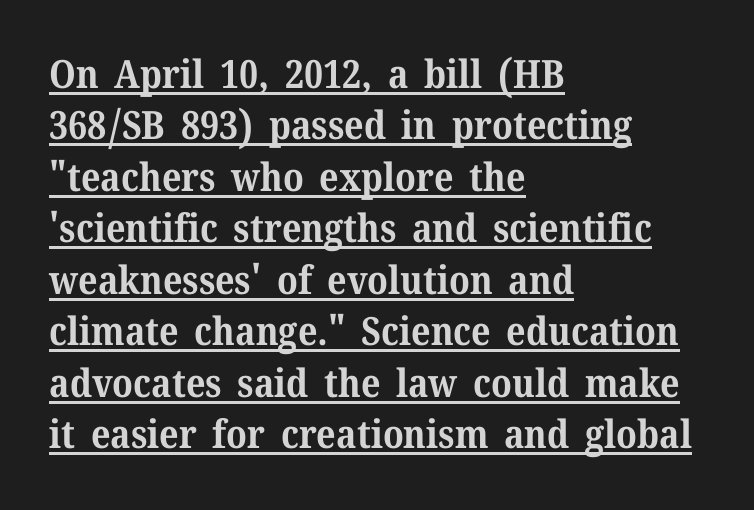
Italic: no, the glyphs are upright roman. Serif or sans? Serif — the stroke terminals have little feet. Heft: maximum for text — a bold. Honestly, the letter spacing is just normal — you wouldn't notice it. Vertically, the passage feels balanced, rows spaced as you'd expect.
